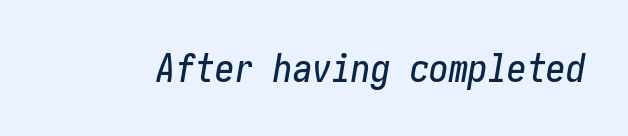
Honestly, there is no underline to notice here at all. Notice how the stems are inclined rather than vertical — that's the hallmark of italics. Observe the ordinary spacing: letters are neighbours, not strangers.
